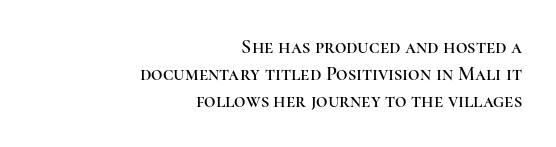
Q: Is the text italic (slanted)? A: No, it is upright.
Q: Is the text underlined? A: No.
Q: How is the paragraph aligned? A: Right-aligned.
Q: Is the spacing between letters normal or unusually wide? A: Normal.
Q: Is the spacing between lines tight, normal or loose? A: Normal.
